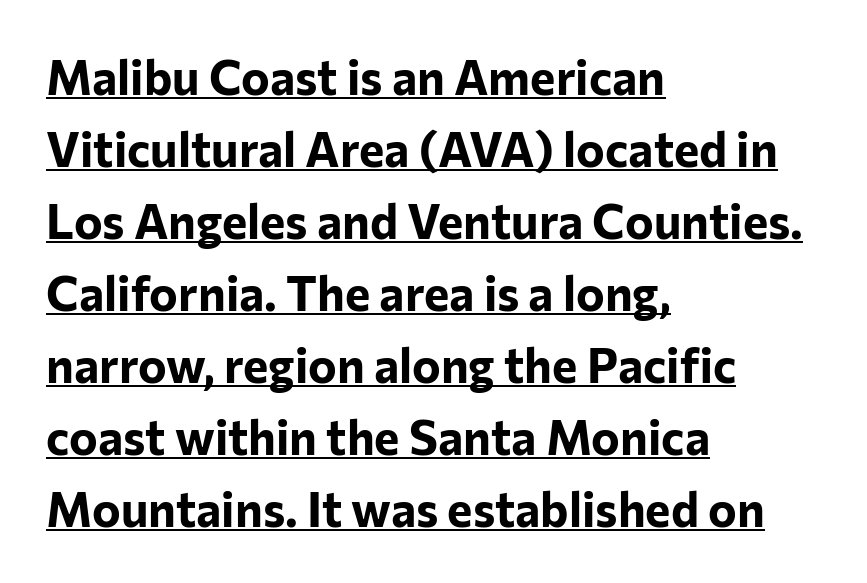
The image shows 48 px bold sans-serif type, upright; set left-aligned, normal line spacing (1.5x), normal letter spacing, underlined; low stroke contrast and a medium x-height.
